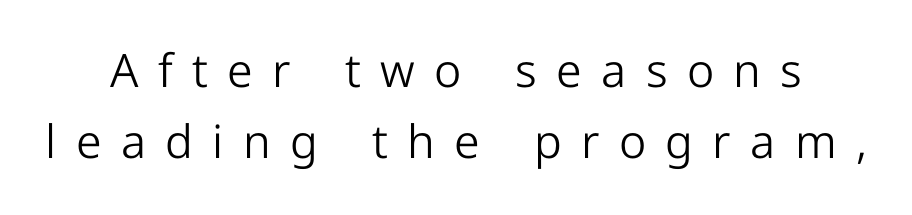
{"serif": "no", "italic": "no", "bold": "no", "weight": "light", "width": "normal", "stroke_contrast": "low", "x_height": "medium", "monospaced": "no", "underline": "no", "line_spacing": "normal", "line_spacing_ratio": 1.54, "letter_spacing": "wide", "letter_spacing_em": 0.42, "glyph_px": 46}
